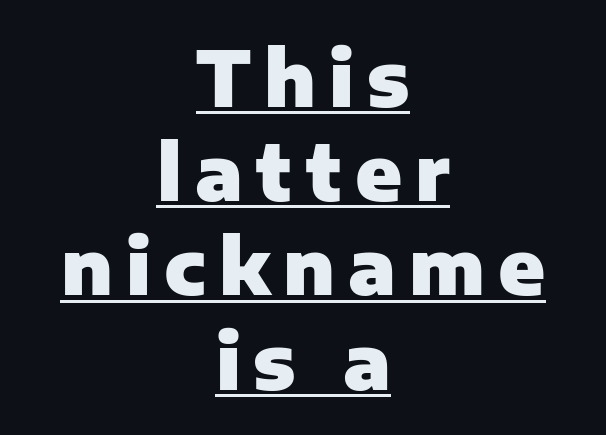
{"serif": "no", "italic": "no", "bold": "yes", "weight": "heavy", "width": "normal", "stroke_contrast": "low", "x_height": "medium", "monospaced": "no", "underline": "yes", "align": "center", "line_spacing_ratio": 1.24, "glyph_px": 76}
